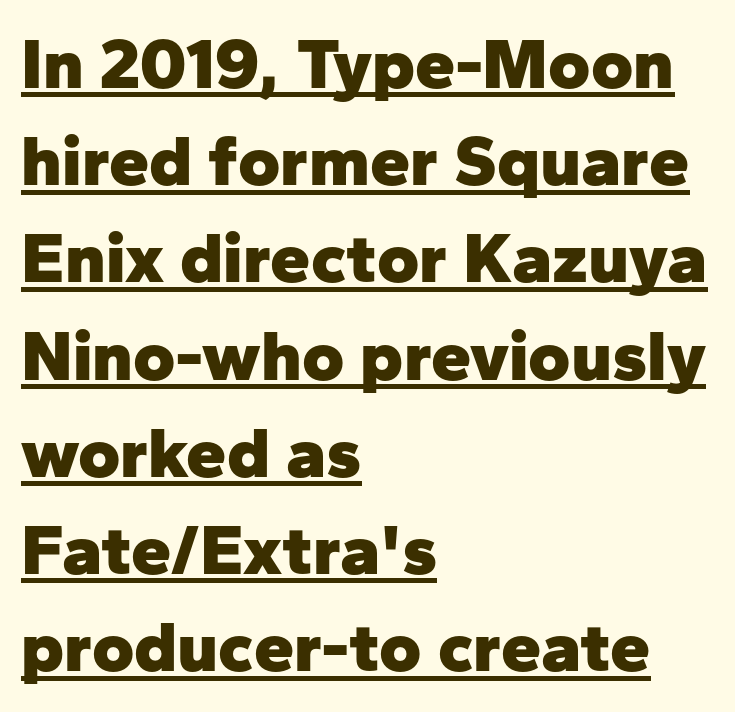
Q: Is the text bold? A: Yes.
Q: Is the text italic (slanted)? A: No, it is upright.
Q: Is the typeface a serif or a sans-serif typeface? A: Sans-serif.
Q: Is the text underlined? A: Yes.
Q: How is the paragraph aligned? A: Left-aligned.
Q: Is the spacing between letters normal or unusually wide? A: Normal.
Q: Is the spacing between lines tight, normal or loose? A: Normal.
Q: Width (condensed, normal, or wide)? A: Normal.
Q: Stroke contrast? A: Low.
Q: x-height? A: Medium.
Q: Monospaced? A: No.
